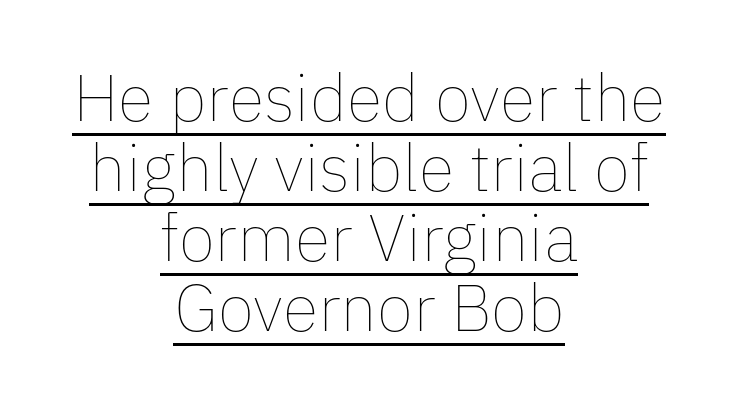
Q: Is the text bold? A: No.
Q: Is the text italic (slanted)? A: No, it is upright.
Q: Is the text underlined? A: Yes.
Q: How is the paragraph aligned? A: Centered.
Q: Is the spacing between letters normal or unusually wide? A: Normal.
Q: Is the spacing between lines tight, normal or loose? A: Tight.
Q: Width (condensed, normal, or wide)? A: Normal.
Q: Stroke contrast? A: Low.
Q: x-height? A: Medium.
Q: Monospaced? A: No.
